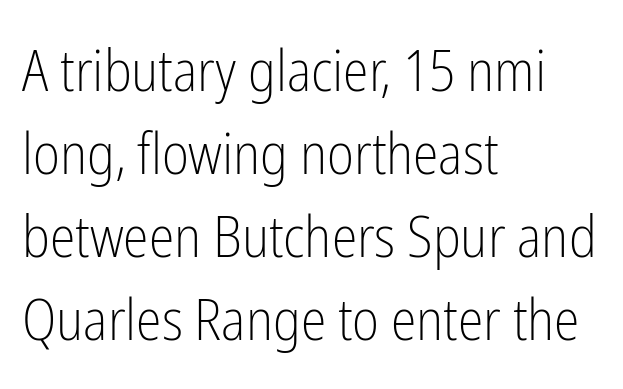
Q: Is the text bold? A: No.
Q: Is the text italic (slanted)? A: No, it is upright.
Q: Is the typeface a serif or a sans-serif typeface? A: Sans-serif.
Q: Is the text underlined? A: No.
Q: How is the paragraph aligned? A: Left-aligned.
Q: Is the spacing between letters normal or unusually wide? A: Normal.
Q: Is the spacing between lines tight, normal or loose? A: Normal.
Q: Width (condensed, normal, or wide)? A: Condensed.
Q: Stroke contrast? A: Low.
Q: x-height? A: Medium.
Q: Monospaced? A: No.
